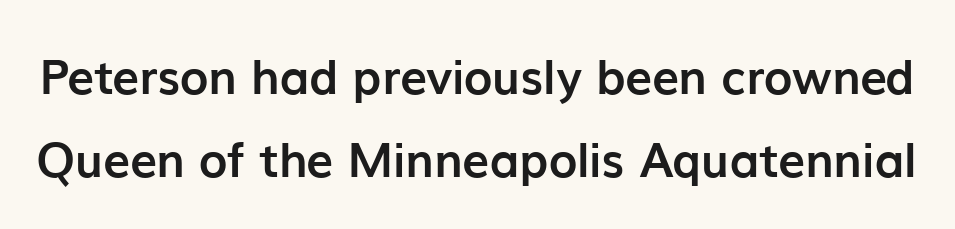
{"serif": "no", "italic": "no", "bold": "yes", "weight": "semibold", "width": "normal", "stroke_contrast": "low", "x_height": "medium", "monospaced": "no", "underline": "no", "line_spacing_ratio": 1.72, "letter_spacing": "normal", "letter_spacing_em": 0.0, "glyph_px": 48}
